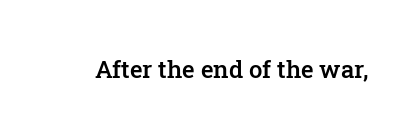
{"italic": "no", "bold": "semi", "underline": "no", "letter_spacing": "normal", "letter_spacing_em": 0.0, "glyph_px": 24}
